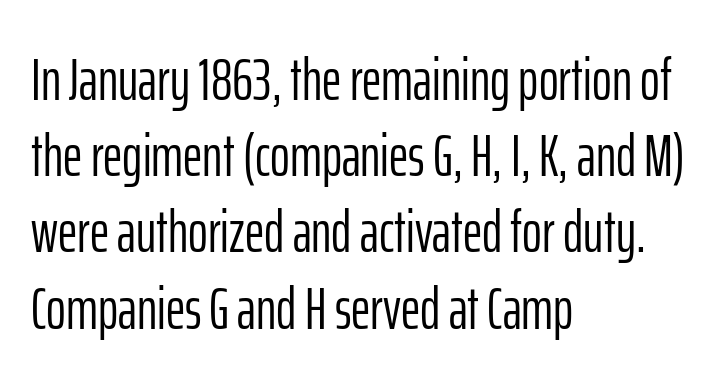
{"serif": "no", "italic": "no", "bold": "no", "weight": "light", "width": "condensed", "stroke_contrast": "low", "x_height": "medium", "monospaced": "no", "underline": "no", "align": "left", "line_spacing": "normal", "line_spacing_ratio": 1.27, "letter_spacing": "normal", "letter_spacing_em": 0.0, "glyph_px": 60}
